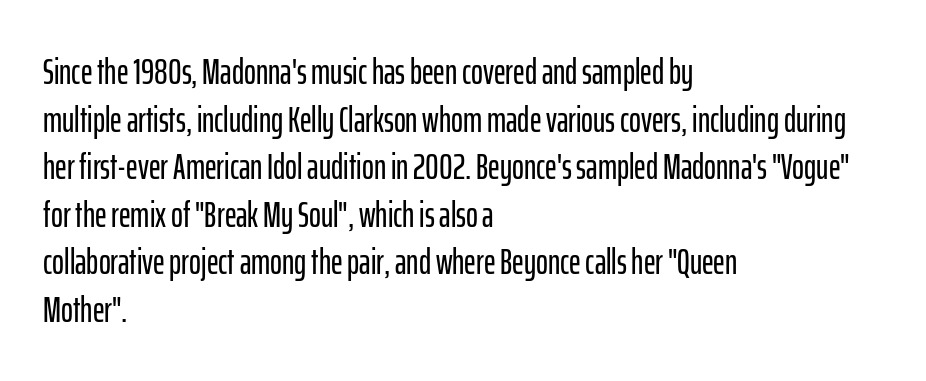
In terms of leading, this rendering sits right in the middle. Ascenders rise straight up at ninety degrees. Regarding serifs, this sample does without them. Note the varied advance widths — an 'i' is clearly narrower than an 'm'. What stands out about the letter spacing? Nothing — it is the standard amount.
